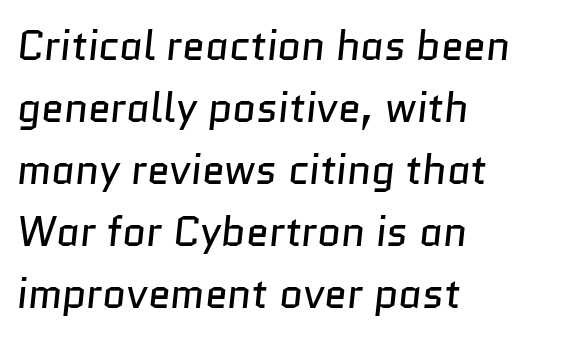
Q: Is the text bold? A: No.
Q: Is the typeface a serif or a sans-serif typeface? A: Sans-serif.
Q: Is the text underlined? A: No.
Q: How is the paragraph aligned? A: Left-aligned.
Q: Is the spacing between letters normal or unusually wide? A: Normal.
Q: Is the spacing between lines tight, normal or loose? A: Normal.
Q: Width (condensed, normal, or wide)? A: Normal.
Q: Stroke contrast? A: Low.
Q: x-height? A: Medium.
Q: Monospaced? A: No.
